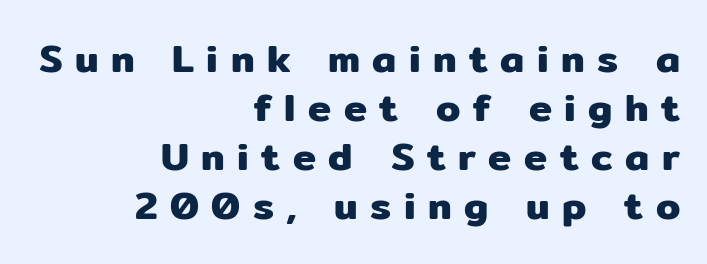
The space beneath each line is pristine and unruled. A normal amount of white space separates one row of letters from the next. This is roman type, the default non-slanted kind. Alignment: flush right. The characters display no serif detailing; their extremities are plain.
